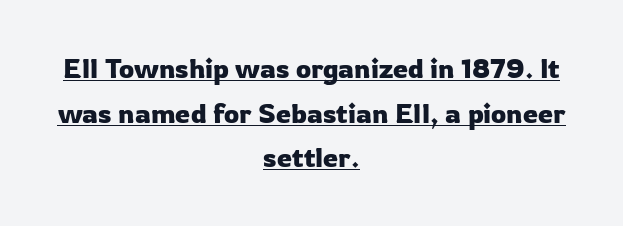
Vertical strokes here are truly vertical. Check the space under the baseline: a stroke is drawn there. The face used here is rendered with its standard letterfit. Evenly set lines give the paragraph a standard silhouette.
